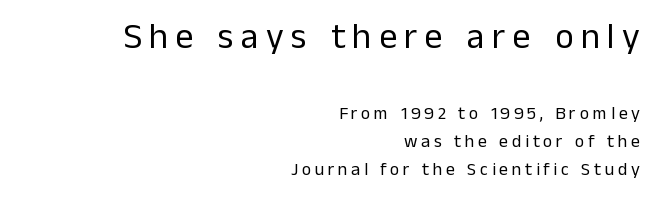
The typesetting does not lean heavy: it is not bold. Observe the wide spacing: letters keep a clear distance from each other. Type style note: lacks serifs. Quick note: underline off.
